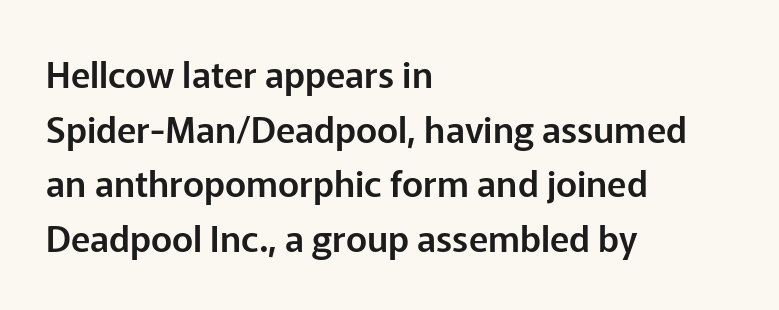
Q: Is the text italic (slanted)? A: No, it is upright.
Q: Is the typeface a serif or a sans-serif typeface? A: Sans-serif.
Q: Is the text underlined? A: No.
Q: How is the paragraph aligned? A: Left-aligned.
Q: Is the spacing between letters normal or unusually wide? A: Normal.
Q: Is the spacing between lines tight, normal or loose? A: Normal.
Q: Width (condensed, normal, or wide)? A: Normal.
Q: Stroke contrast? A: Low.
Q: x-height? A: Medium.
Q: Monospaced? A: No.
